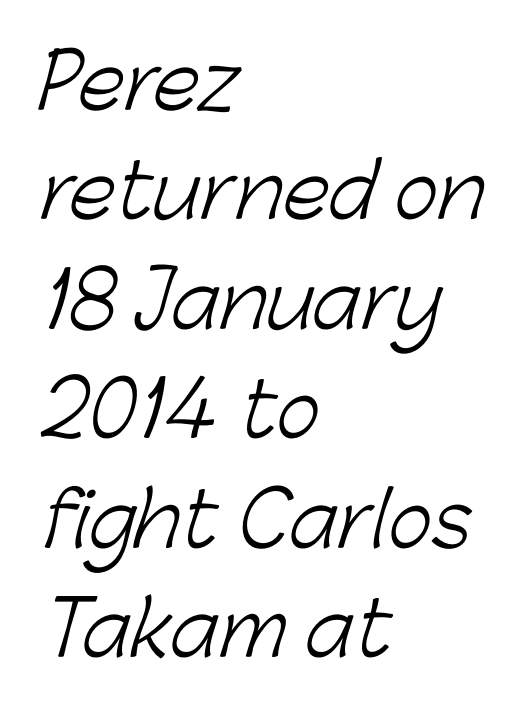
Proportional: the letters do not fall into vertical columns. In terms of leading, this rendering sits right in the middle. Letters rest on an invisible, unmarked baseline. Teacher's note: observe the even left margin — that is flush-left alignment. The rendering shows plain stroke endings on the letterforms — a sans-serif design. The typeface has the unassuming heft of standard copy or less.
